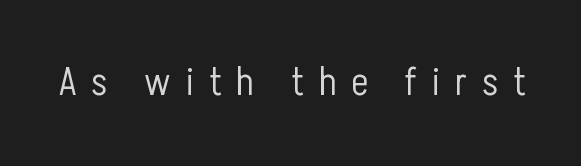
{"serif": "no", "italic": "no", "bold": "no", "weight": "light", "width": "condensed", "stroke_contrast": "low", "x_height": "medium", "monospaced": "no", "underline": "no", "letter_spacing": "wide", "letter_spacing_em": 0.37, "glyph_px": 40}
